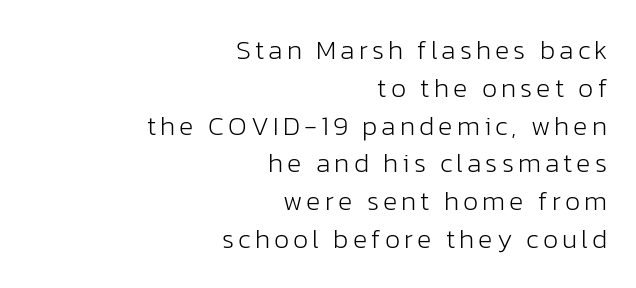
The passage shown is not bold in any degree. Rows of type keep a routine distance in the vertical direction. Has an underline been added? It has not. The passage is arranged like a letterhead date or caption credit — flush right.
